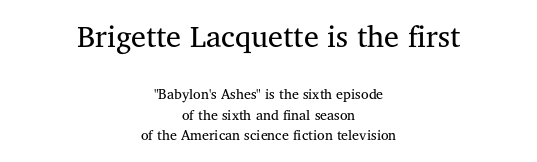
Q: Is the text bold? A: No.
Q: Is the text italic (slanted)? A: No, it is upright.
Q: Is the typeface a serif or a sans-serif typeface? A: Serif.
Q: Is the text underlined? A: No.
Q: How is the paragraph aligned? A: Centered.
Q: Is the spacing between letters normal or unusually wide? A: Normal.
Q: Is the spacing between lines tight, normal or loose? A: Normal.
Q: Which block of text is set in a larger size, the first (top) or the second (bottom)? A: The first (top) one.
Q: Width (condensed, normal, or wide)? A: Normal.
Q: Stroke contrast? A: Medium.
Q: x-height? A: Medium.
Q: Monospaced? A: No.
